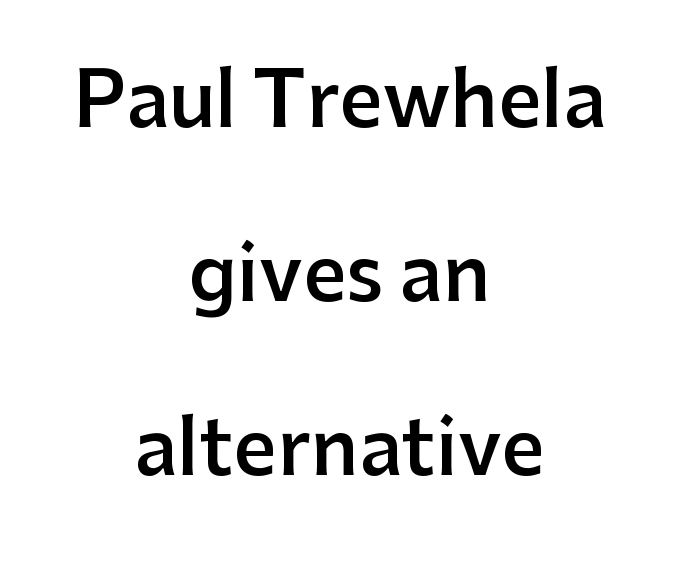
The image shows 76 px semibold sans-serif type, upright; set centered, loose line spacing (2.29x), normal letter spacing, not underlined; low stroke contrast and a medium x-height.
